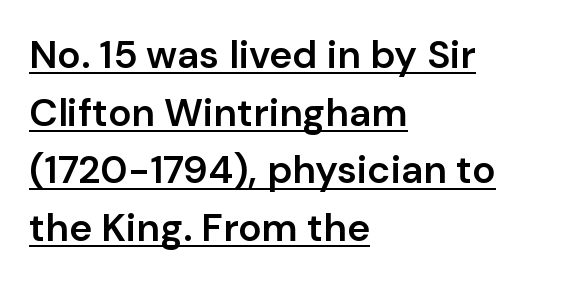
The image shows 39 px semibold sans-serif type, upright; set left-aligned, normal line spacing (1.48x), normal letter spacing, underlined; low stroke contrast and a medium x-height.
